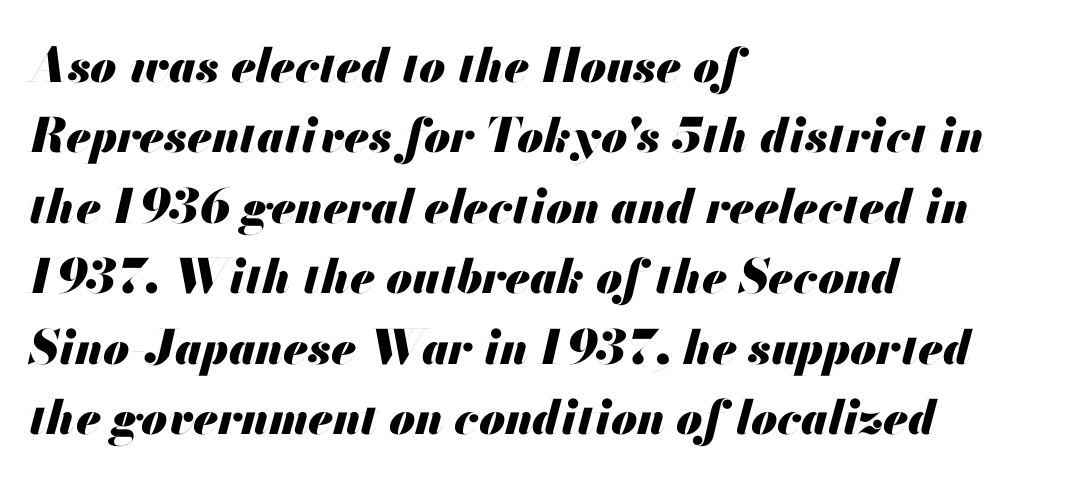
The image shows 47 px heavy type, italic (leaning right); set left-aligned, normal line spacing (1.5x), normal letter spacing, not underlined; medium stroke contrast and a small x-height.
